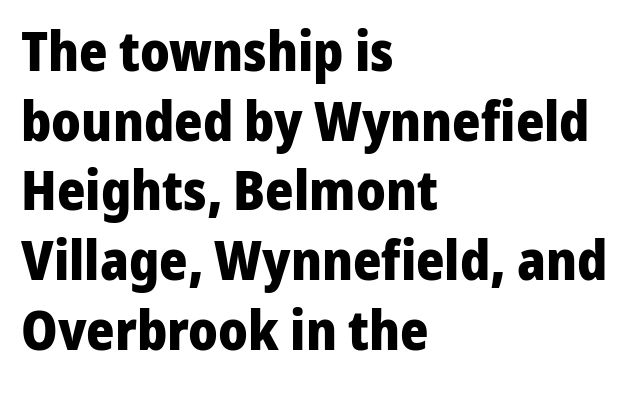
Q: Is the text bold? A: Yes.
Q: Is the text italic (slanted)? A: No, it is upright.
Q: Is the typeface a serif or a sans-serif typeface? A: Sans-serif.
Q: Is the text underlined? A: No.
Q: How is the paragraph aligned? A: Left-aligned.
Q: Is the spacing between letters normal or unusually wide? A: Normal.
Q: Is the spacing between lines tight, normal or loose? A: Normal.
Q: Width (condensed, normal, or wide)? A: Normal.
Q: Stroke contrast? A: Low.
Q: x-height? A: Medium.
Q: Monospaced? A: No.
